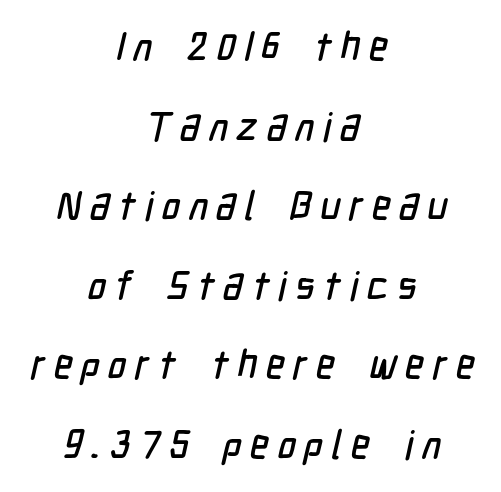
Q: Is the typeface a serif or a sans-serif typeface? A: Sans-serif.
Q: Is the text underlined? A: No.
Q: How is the paragraph aligned? A: Centered.
Q: Is the spacing between letters normal or unusually wide? A: Unusually wide.
Q: Is the spacing between lines tight, normal or loose? A: Loose.
Q: Width (condensed, normal, or wide)? A: Condensed.
Q: Stroke contrast? A: Low.
Q: x-height? A: Medium.
Q: Monospaced? A: No.
